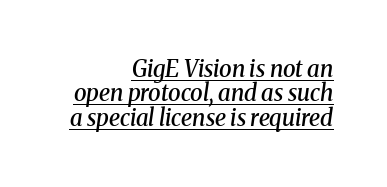
The image shows 23 px text type, italic (leaning right); set right-aligned, tight line spacing (1.06x), normal letter spacing, underlined.
